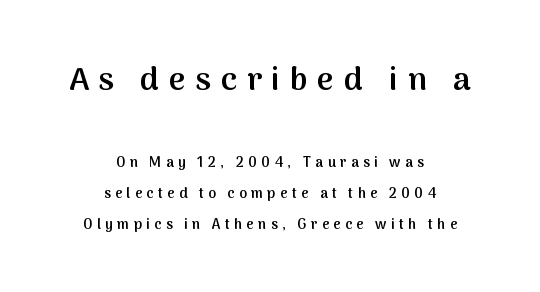
{"serif": "no", "italic": "no", "bold": "semi", "weight": "semibold", "width": "normal", "stroke_contrast": "medium", "x_height": "medium", "monospaced": "no", "underline": "no", "align": "center", "line_spacing": "loose", "line_spacing_ratio": 2.2, "letter_spacing": "wide", "letter_spacing_em": 0.31, "larger_block": "first", "size_ratio": 2.29, "glyph_px": 32}
